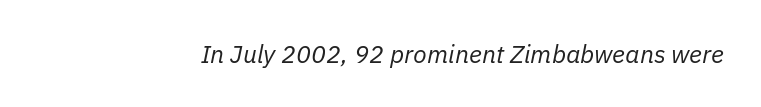
These lines keep a tight, regular rhythm from letter to letter. The area under the type is left untouched. Is the type heavy? It reads as light-to-regular instead. The rendering applies a slant to the glyphs.
